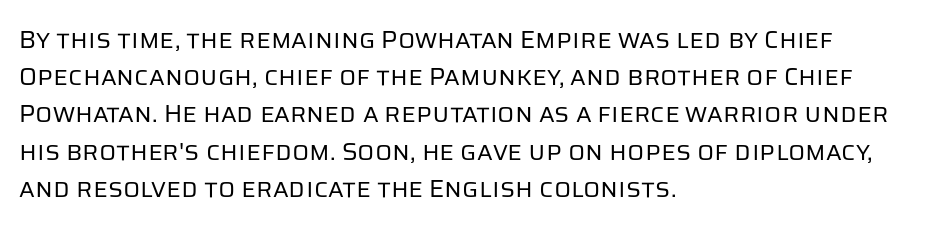
Each new line begins a customary step beneath the previous one. In CSS terms this would be text-align: left. Every character sits straight up, as roman type does. Inter-character spacing is left at the font's built-in metrics.
